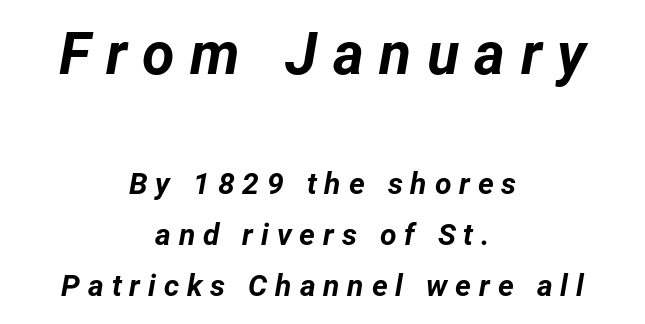
Q: Is the text bold? A: Yes.
Q: Is the text italic (slanted)? A: Yes, it leans right by about 12 degrees.
Q: Is the text underlined? A: No.
Q: How is the paragraph aligned? A: Centered.
Q: Is the spacing between letters normal or unusually wide? A: Unusually wide.
Q: Is the spacing between lines tight, normal or loose? A: Normal.
Q: Which block of text is set in a larger size, the first (top) or the second (bottom)? A: The first (top) one.
Q: Width (condensed, normal, or wide)? A: Normal.
Q: Stroke contrast? A: Low.
Q: x-height? A: Medium.
Q: Monospaced? A: No.
